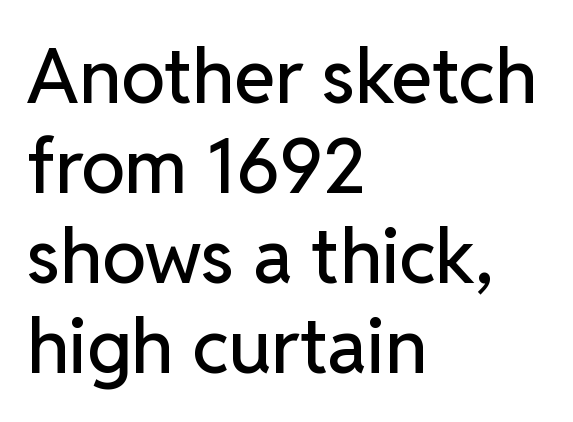
Q: Is the text italic (slanted)? A: No, it is upright.
Q: Is the typeface a serif or a sans-serif typeface? A: Sans-serif.
Q: Is the text underlined? A: No.
Q: How is the paragraph aligned? A: Left-aligned.
Q: Is the spacing between letters normal or unusually wide? A: Normal.
Q: Width (condensed, normal, or wide)? A: Normal.
Q: Stroke contrast? A: Low.
Q: x-height? A: Medium.
Q: Monospaced? A: No.
